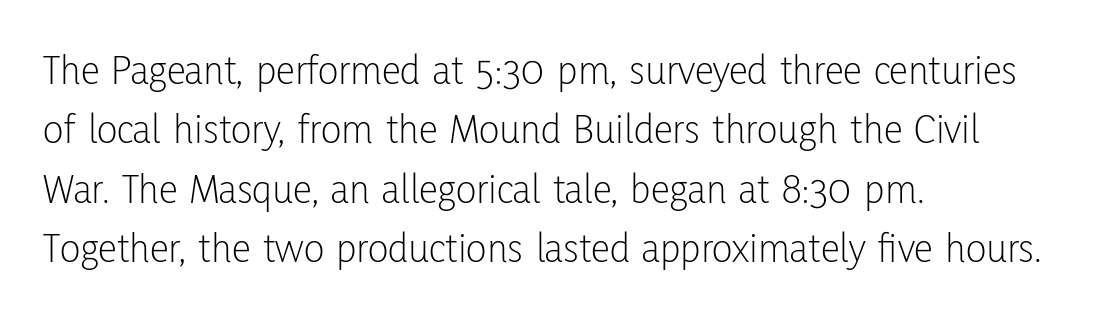
The image shows 43 px light, condensed sans-serif type, upright; set left-aligned, normal line spacing (1.38x), normal letter spacing, not underlined; low stroke contrast and a medium x-height.
